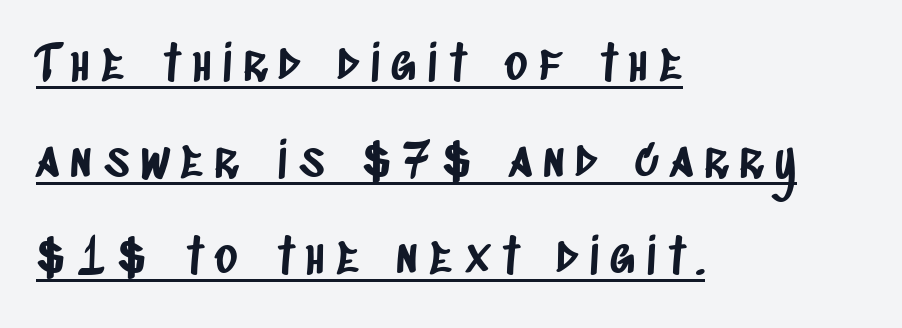
The image shows 49 px condensed sans-serif type; set left-aligned, loose line spacing (1.97x), unusually wide letter spacing (+0.23 em), underlined; low stroke contrast and a large x-height.
